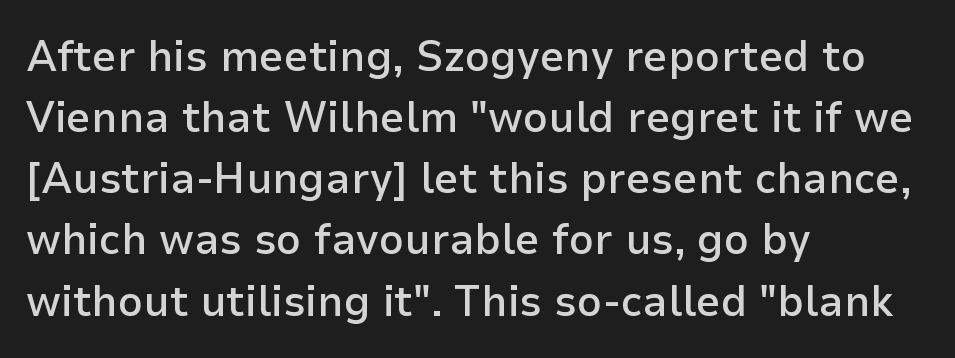
Inter-character spacing is left at the font's built-in metrics. Each letter keeps its own natural width here, so spacing adapts to shape. Whoever set this chose a conventional vertical rhythm. Horizontally, the lines are justified to the leading edge only. Has an underline been added? It has not. Tall strokes in this sample are plumb rather than angled.
